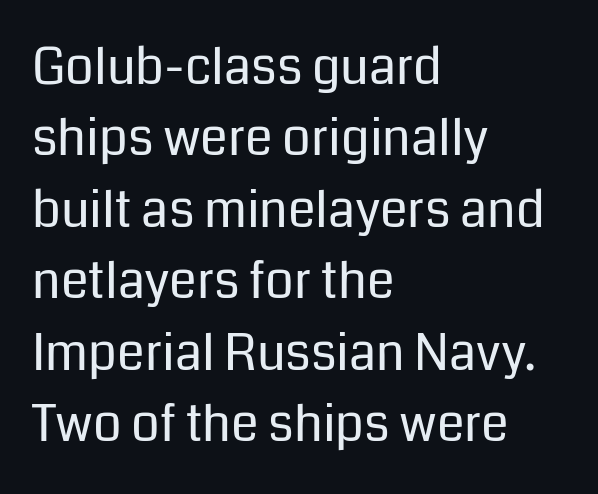
Evenly set lines give the paragraph a standard silhouette. Heft: none added — not bold. Tracking here is standard; glyphs follow each other at the usual distance. This rendering features lettering with no underline. Ordinary non-slanted type is in use. Observe the absence of serifs on each vertical stroke in this sample.
